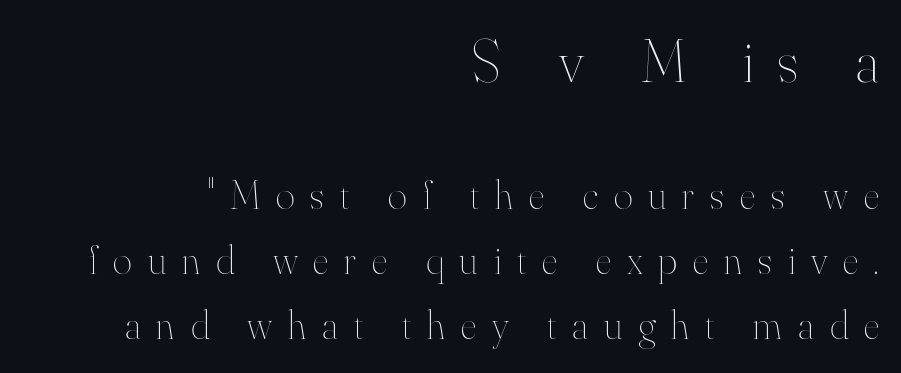
Q: Is the text bold? A: No.
Q: Is the text italic (slanted)? A: No, it is upright.
Q: Is the text underlined? A: No.
Q: How is the paragraph aligned? A: Right-aligned.
Q: Is the spacing between letters normal or unusually wide? A: Unusually wide.
Q: Is the spacing between lines tight, normal or loose? A: Normal.
Q: Which block of text is set in a larger size, the first (top) or the second (bottom)? A: The first (top) one.
Q: Width (condensed, normal, or wide)? A: Normal.
Q: Stroke contrast? A: High.
Q: x-height? A: Small.
Q: Monospaced? A: No.
